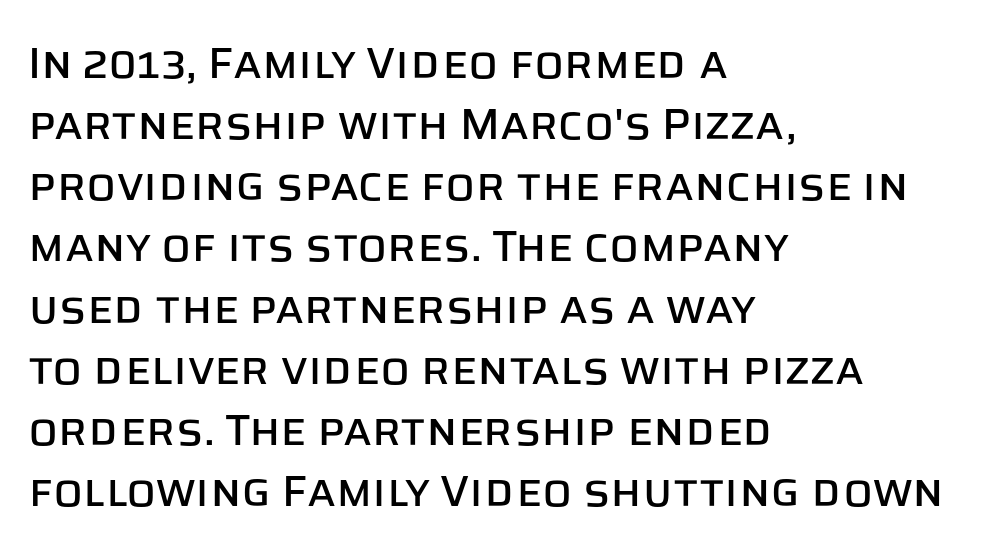
{"serif": "no", "italic": "no", "width": "normal", "stroke_contrast": "low", "x_height": "large", "monospaced": "no", "underline": "no", "align": "left", "line_spacing": "normal", "line_spacing_ratio": 1.39, "letter_spacing": "normal", "letter_spacing_em": 0.0, "glyph_px": 44}
